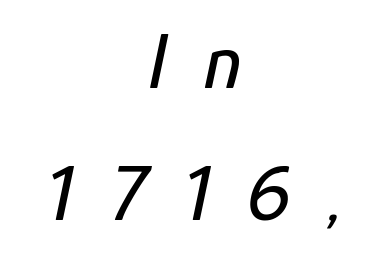
{"italic": "yes", "lean": "right", "slant_degrees": 12, "width": "condensed", "stroke_contrast": "low", "x_height": "medium", "monospaced": "no", "underline": "no", "align": "center", "line_spacing": "normal", "line_spacing_ratio": 1.67, "letter_spacing": "wide", "letter_spacing_em": 0.47, "glyph_px": 79}
